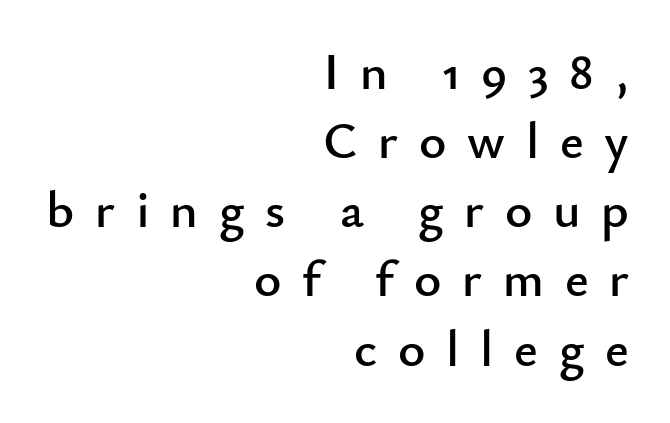
The lettering stays uniformly vertical, giving the passage a roman look. Think of a printed novel: that variable character pitch is what you see here. Vertical spacing — default. A sans-serif font was chosen for this passage. Words float on clear page, feet unadorned.
